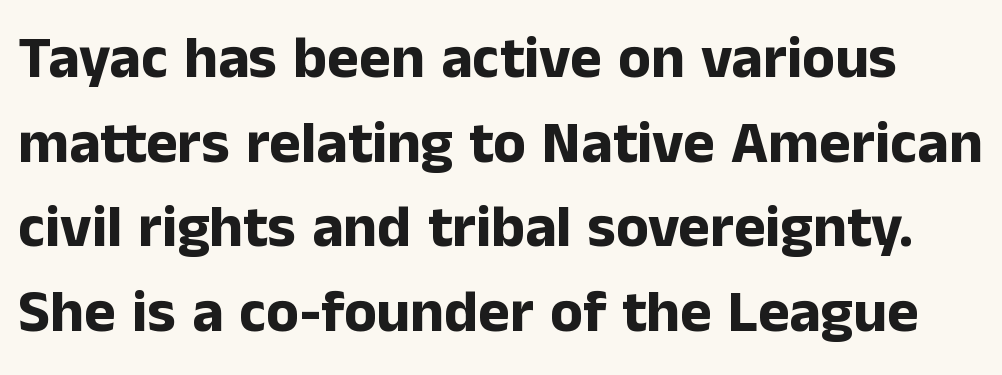
{"serif": "no", "italic": "no", "bold": "yes", "weight": "bold", "width": "normal", "stroke_contrast": "low", "x_height": "medium", "monospaced": "no", "underline": "no", "line_spacing": "normal", "line_spacing_ratio": 1.41, "letter_spacing": "normal", "letter_spacing_em": 0.0, "glyph_px": 60}
